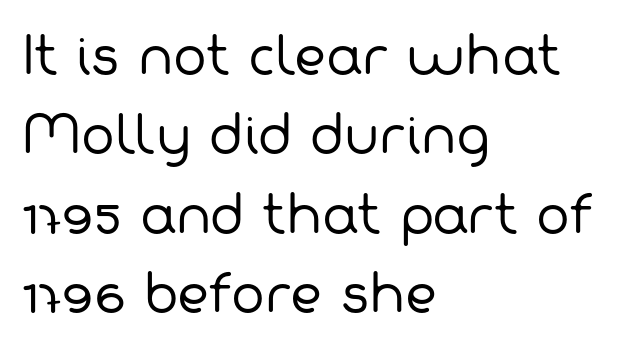
The space between consecutive lines is moderate. The horizontal fit of the characters is conventional and even. Typeset ragged right — the left edge is the straight one. Stems here are at most as thick as an everyday book face. A typesetter would call this proportional, since set widths differ per character.
